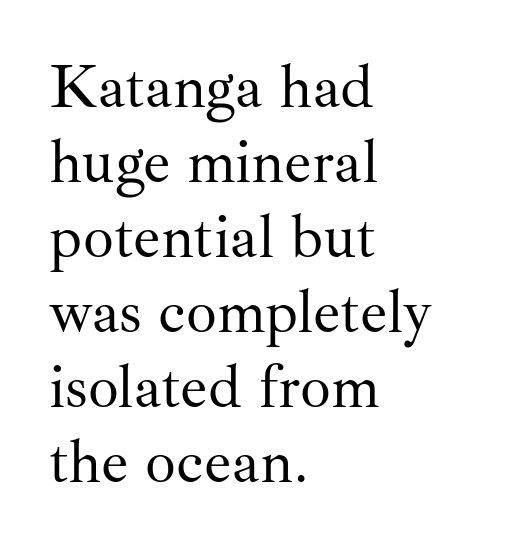
The image shows 61 px regular-weight serif type, upright; set left-aligned, line spacing 1.23x, normal letter spacing, not underlined; medium stroke contrast and a small x-height.
